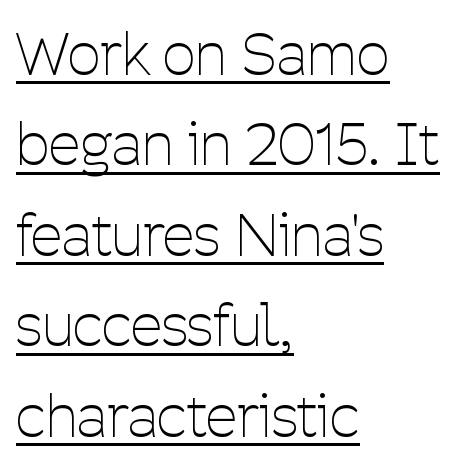
Q: Is the text bold? A: No.
Q: Is the text italic (slanted)? A: No, it is upright.
Q: Is the typeface a serif or a sans-serif typeface? A: Sans-serif.
Q: Is the text underlined? A: Yes.
Q: How is the paragraph aligned? A: Left-aligned.
Q: Is the spacing between letters normal or unusually wide? A: Normal.
Q: Is the spacing between lines tight, normal or loose? A: Normal.
Q: Width (condensed, normal, or wide)? A: Condensed.
Q: Stroke contrast? A: Low.
Q: x-height? A: Medium.
Q: Monospaced? A: No.
